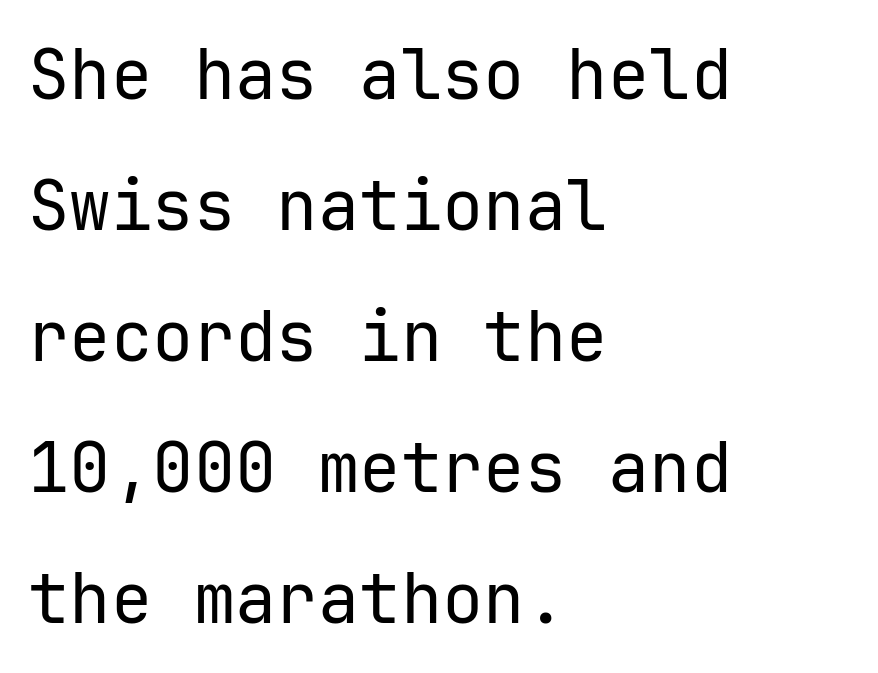
The letters look calm and open, with moderate or lighter stems. Honestly, the rows look like they've been pulled way apart. The rendering keeps characters at their native spacing. The text was rendered using a sans face with plain stroke endings.
